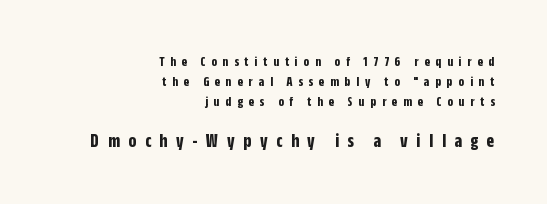
Q: Is the text bold? A: Yes.
Q: Is the text italic (slanted)? A: No, it is upright.
Q: Is the text underlined? A: No.
Q: How is the paragraph aligned? A: Right-aligned.
Q: Is the spacing between letters normal or unusually wide? A: Unusually wide.
Q: Is the spacing between lines tight, normal or loose? A: Normal.
Q: Which block of text is set in a larger size, the first (top) or the second (bottom)? A: The second (bottom) one.
